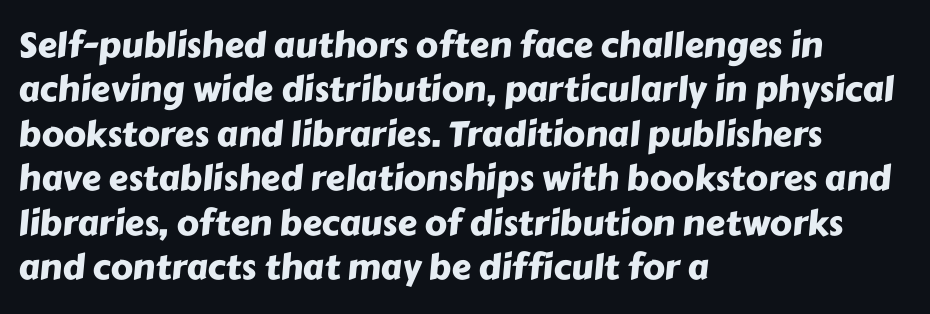
{"serif": "no", "width": "normal", "stroke_contrast": "low", "x_height": "medium", "monospaced": "no", "underline": "no", "align": "left", "line_spacing": "normal", "line_spacing_ratio": 1.27, "letter_spacing": "normal", "letter_spacing_em": 0.0, "glyph_px": 35}
